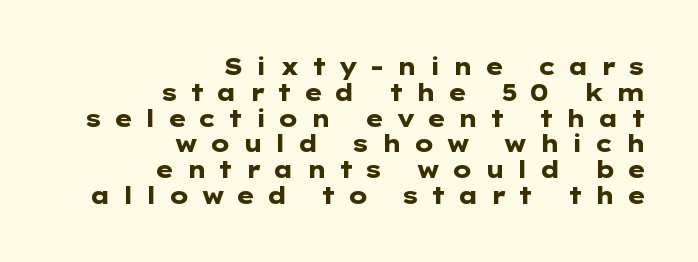
The image shows 23 px bold type, upright; set right-aligned, tight line spacing (1.12x), unusually wide letter spacing (+0.49 em), not underlined.
